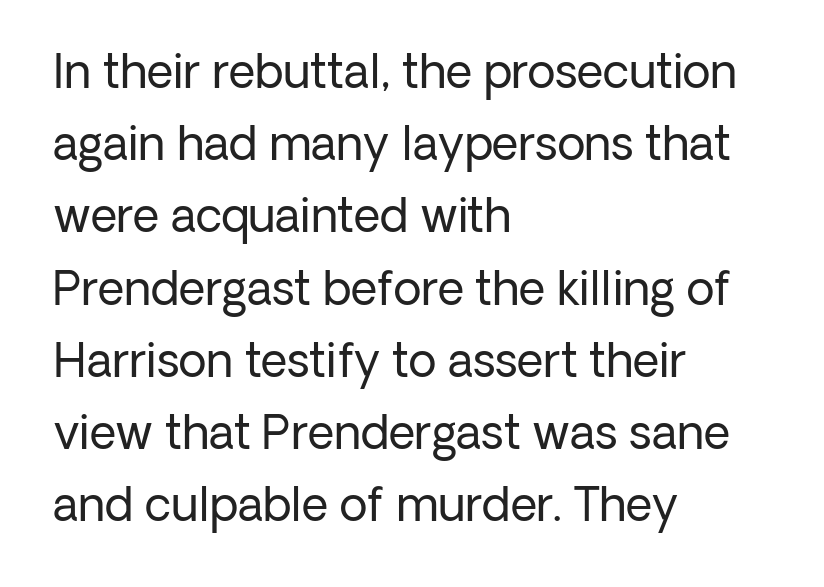
Q: Is the text bold? A: No.
Q: Is the text italic (slanted)? A: No, it is upright.
Q: Is the typeface a serif or a sans-serif typeface? A: Sans-serif.
Q: Is the text underlined? A: No.
Q: How is the paragraph aligned? A: Left-aligned.
Q: Is the spacing between letters normal or unusually wide? A: Normal.
Q: Is the spacing between lines tight, normal or loose? A: Normal.
Q: Width (condensed, normal, or wide)? A: Normal.
Q: Stroke contrast? A: Low.
Q: x-height? A: Medium.
Q: Monospaced? A: No.
